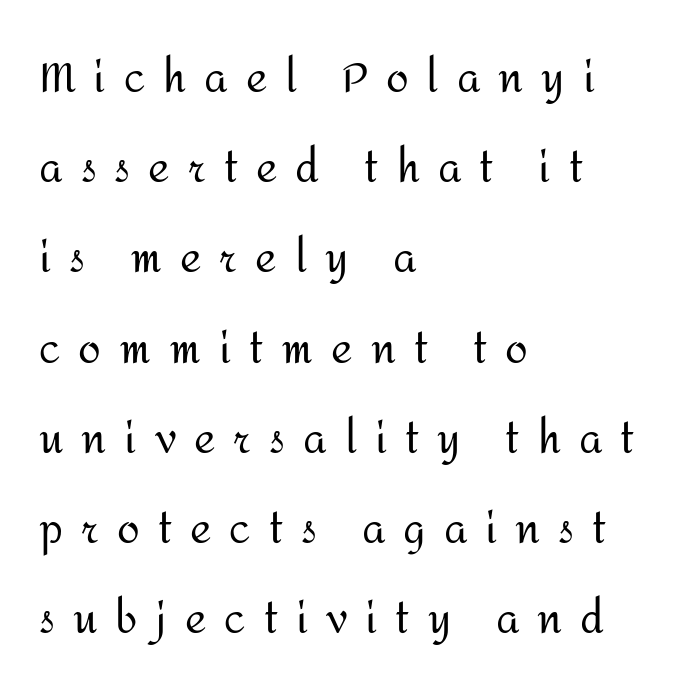
The ragged edge is on the right, which tells us the setting is flush left. The strokes carry an ordinary text weight at most. Baseline-to-baseline distance is far greater than the letter height. Substantial extra tracking has been applied to these lines.
